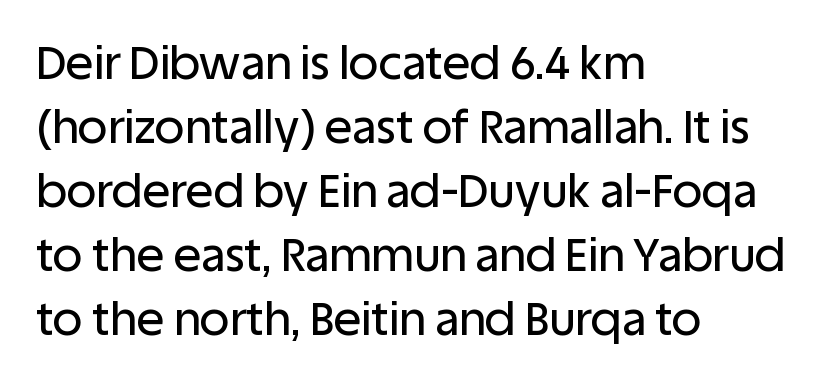
{"serif": "no", "italic": "no", "width": "normal", "stroke_contrast": "low", "x_height": "large", "monospaced": "no", "underline": "no", "align": "left", "line_spacing": "normal", "line_spacing_ratio": 1.39, "letter_spacing": "normal", "letter_spacing_em": 0.0, "glyph_px": 46}
